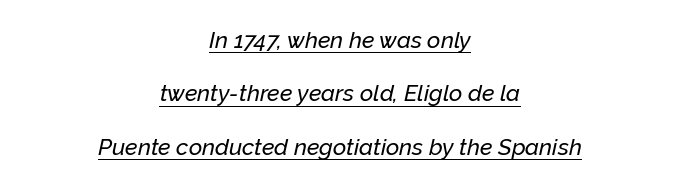
{"italic": "yes", "lean": "right", "slant_degrees": 12, "underline": "yes", "align": "center", "line_spacing": "loose", "line_spacing_ratio": 2.32, "letter_spacing": "normal", "letter_spacing_em": 0.0, "glyph_px": 23}
